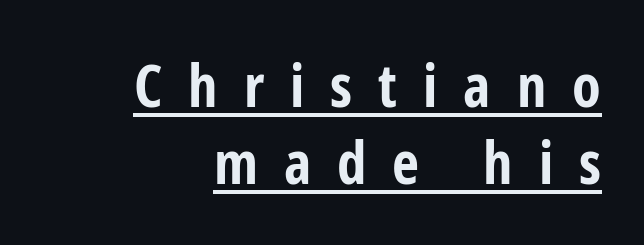
A typesetter would mark this as roman, not italic. Is the letter spacing exaggerated? Yes — the characters are pushed far apart. The sample has been set heavy, in full bold. You could not count columns in this text — the font is proportionally spaced.
